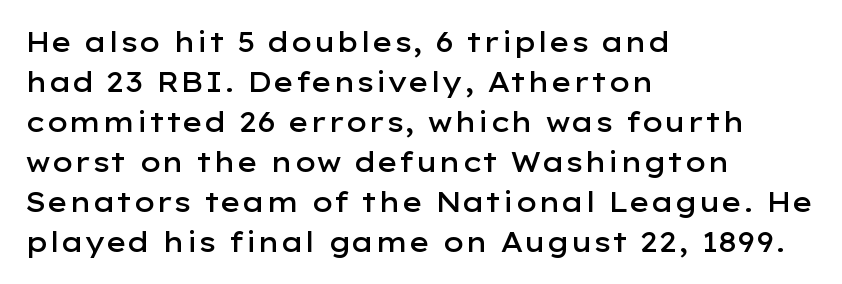
Type without underlining. The passage shown stacks its lines at a standard gap. This rendering uses left alignment, leaving the right contour irregular. Here the glyphs are tracked normally, forming tight word shapes.
